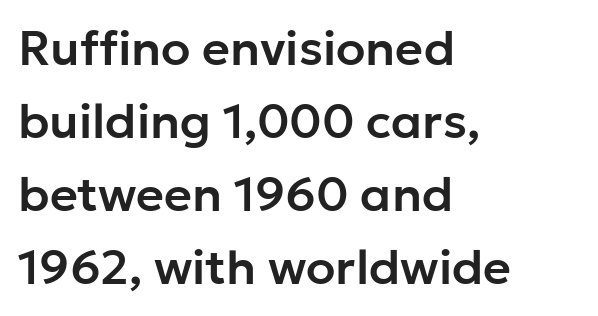
The image shows 48 px sans-serif type, upright; set left-aligned, normal line spacing (1.52x), normal letter spacing, not underlined; low stroke contrast and a medium x-height.
